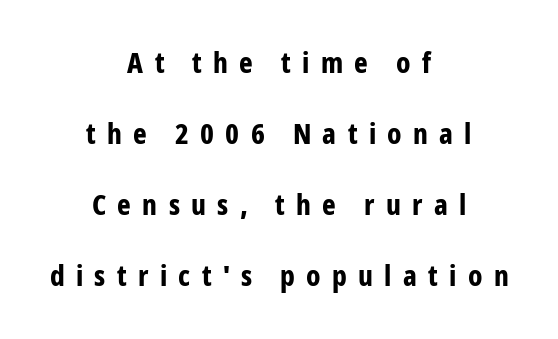
Q: Is the text bold? A: Yes.
Q: Is the text italic (slanted)? A: No, it is upright.
Q: Is the typeface a serif or a sans-serif typeface? A: Sans-serif.
Q: Is the text underlined? A: No.
Q: How is the paragraph aligned? A: Centered.
Q: Is the spacing between letters normal or unusually wide? A: Unusually wide.
Q: Is the spacing between lines tight, normal or loose? A: Loose.
Q: Width (condensed, normal, or wide)? A: Condensed.
Q: Stroke contrast? A: Low.
Q: x-height? A: Medium.
Q: Monospaced? A: No.
